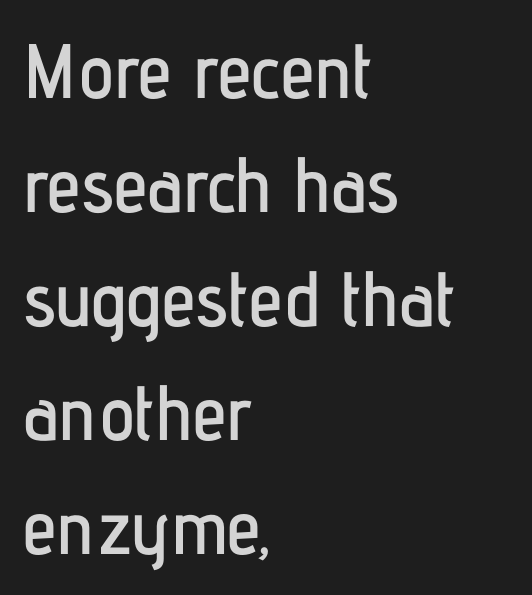
Q: Is the text italic (slanted)? A: No, it is upright.
Q: Is the typeface a serif or a sans-serif typeface? A: Sans-serif.
Q: Is the text underlined? A: No.
Q: How is the paragraph aligned? A: Left-aligned.
Q: Is the spacing between letters normal or unusually wide? A: Normal.
Q: Is the spacing between lines tight, normal or loose? A: Normal.
Q: Width (condensed, normal, or wide)? A: Condensed.
Q: Stroke contrast? A: Low.
Q: x-height? A: Medium.
Q: Monospaced? A: No.
